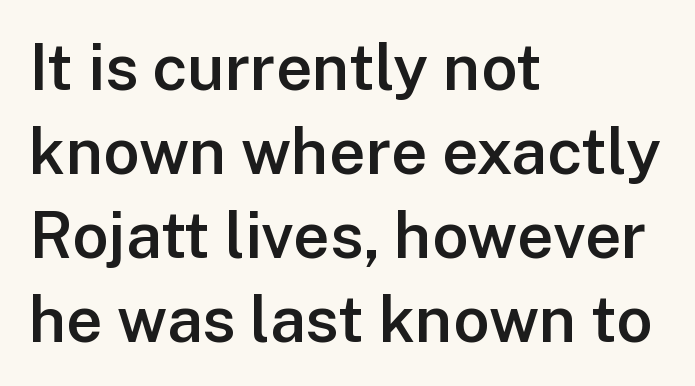
You could call the tracking neutral — neither tight nor loose. Note: no serifs on the glyphs. The rendering uses a moderate line-height, typical for paragraphs. A somewhat darkened texture: the type is semibold rather than bold.
